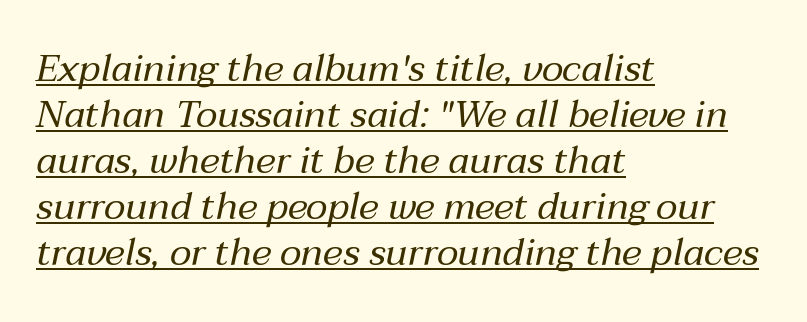
Compared with a typical body face, this is equally light or lighter still. Is the block centered? No — it sits flush against the left margin. Do the characters align in a grid? No, the font is proportional. You can see a thin bar hugging the bottom of the glyphs. Slant detected: the letters are inclined.
